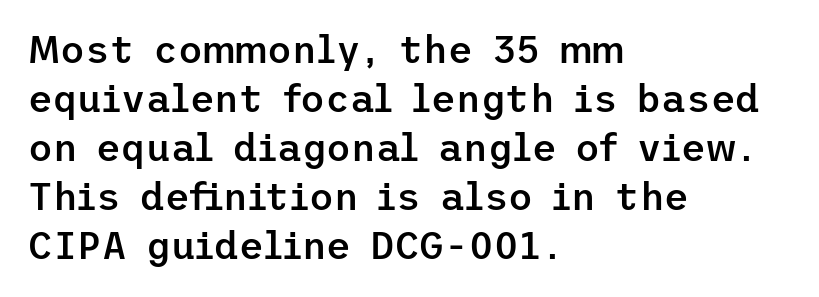
Unlike a traditional serif, this face leaves its strokes unadorned. The lines in this sample share a left origin and differ only in where they stop. The lettering holds an erect, upright posture throughout. Bold? Not quite — semibold, heavier than regular but stopping short. Beneath every word, the page is bare. This sample keeps an unexceptional amount of space between lines.
